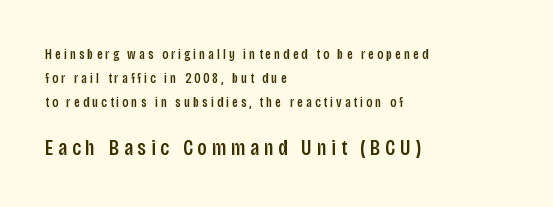
In CSS terms this would be text-align: left. Honestly, the letter spacing is so wide it's the main thing you notice. It's the straight-up-and-down kind of type. Does the bottom block carry the larger type? Yes, it does. Check the space under the baseline: it is left empty.
